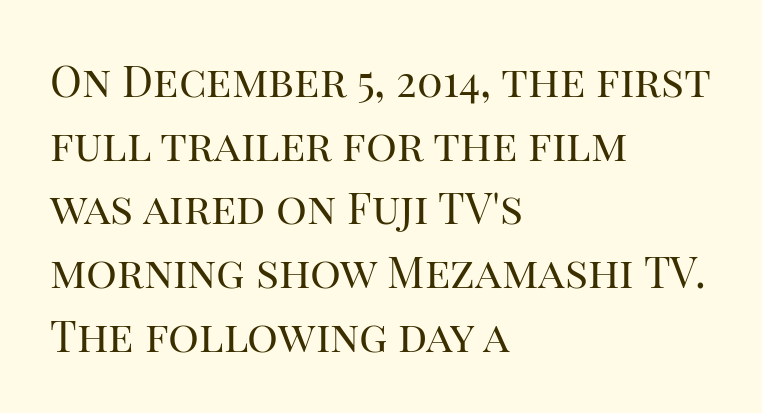
Q: Is the text bold? A: No.
Q: Is the text italic (slanted)? A: No, it is upright.
Q: Is the typeface a serif or a sans-serif typeface? A: Serif.
Q: Is the text underlined? A: No.
Q: How is the paragraph aligned? A: Left-aligned.
Q: Is the spacing between letters normal or unusually wide? A: Normal.
Q: Is the spacing between lines tight, normal or loose? A: Normal.
Q: Width (condensed, normal, or wide)? A: Normal.
Q: Stroke contrast? A: High.
Q: x-height? A: Large.
Q: Monospaced? A: No.
